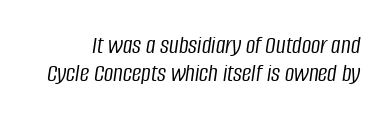
Q: Is the text bold? A: No.
Q: Is the text italic (slanted)? A: Yes, it leans right by about 8 degrees.
Q: Is the text underlined? A: No.
Q: Is the spacing between letters normal or unusually wide? A: Normal.
Q: Is the spacing between lines tight, normal or loose? A: Tight.
